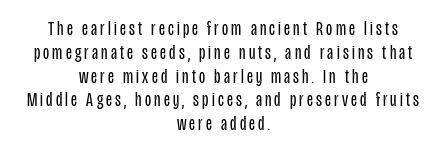
Q: Is the text bold? A: No.
Q: Is the text italic (slanted)? A: No, it is upright.
Q: Is the text underlined? A: No.
Q: How is the paragraph aligned? A: Centered.
